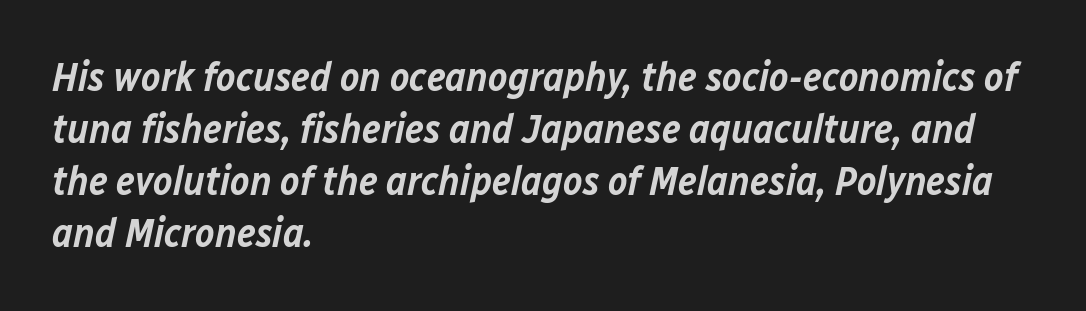
{"italic": "yes", "lean": "right", "slant_degrees": 12, "bold": "semi", "weight": "semibold", "width": "normal", "stroke_contrast": "low", "x_height": "medium", "monospaced": "no", "underline": "no", "align": "left", "line_spacing": "normal", "line_spacing_ratio": 1.27, "letter_spacing": "normal", "letter_spacing_em": 0.0, "glyph_px": 41}
